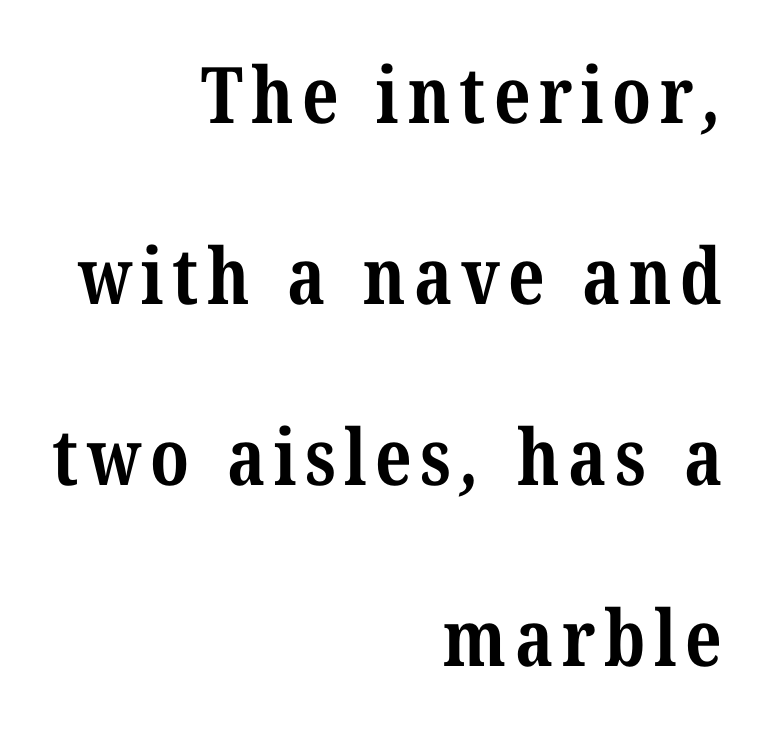
The image shows 78 px bold, condensed serif type; set right-aligned, loose line spacing (2.32x), not underlined; medium stroke contrast and a medium x-height.
